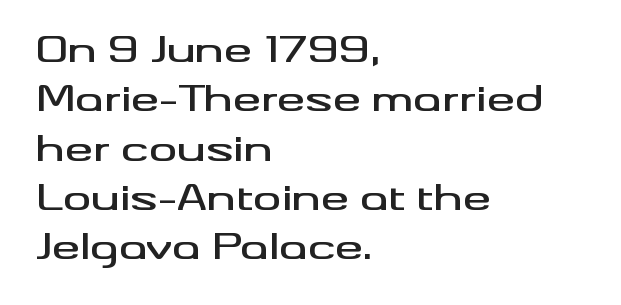
The image shows 35 px wide sans-serif type, upright; set left-aligned, normal line spacing (1.41x), normal letter spacing, not underlined; medium stroke contrast and a small x-height.
